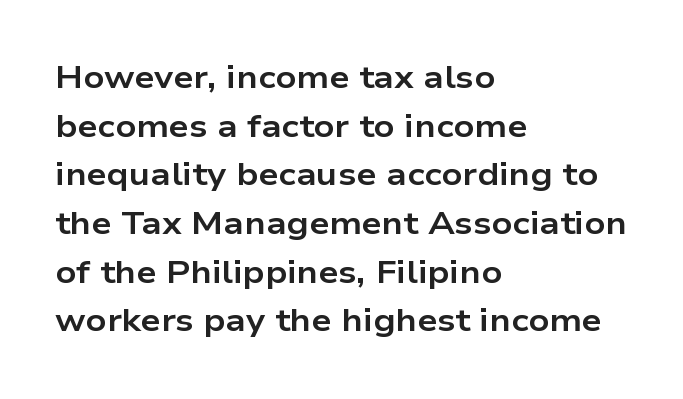
{"serif": "no", "italic": "no", "bold": "yes", "weight": "bold", "width": "wide", "stroke_contrast": "low", "x_height": "medium", "monospaced": "no", "underline": "no", "align": "left", "line_spacing": "normal", "line_spacing_ratio": 1.52, "letter_spacing": "normal", "letter_spacing_em": 0.0, "glyph_px": 32}
